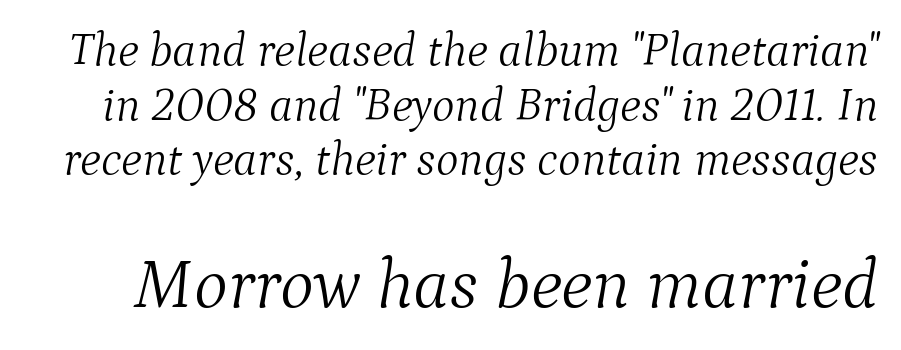
Q: Is the text bold? A: No.
Q: Is the text italic (slanted)? A: Yes, it leans right by about 9 degrees.
Q: Is the typeface a serif or a sans-serif typeface? A: Serif.
Q: Is the text underlined? A: No.
Q: Is the spacing between letters normal or unusually wide? A: Normal.
Q: Is the spacing between lines tight, normal or loose? A: Tight.
Q: Which block of text is set in a larger size, the first (top) or the second (bottom)? A: The second (bottom) one.
Q: Width (condensed, normal, or wide)? A: Normal.
Q: Stroke contrast? A: Medium.
Q: x-height? A: Medium.
Q: Monospaced? A: No.
